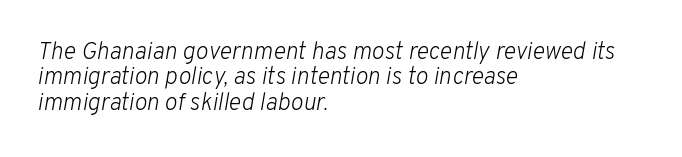
{"italic": "yes", "lean": "right", "slant_degrees": 10, "bold": "no", "underline": "no", "align": "left", "line_spacing": "tight", "line_spacing_ratio": 1.06, "letter_spacing": "normal", "letter_spacing_em": 0.0, "glyph_px": 24}
